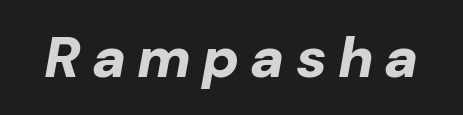
Q: Is the text bold? A: Yes.
Q: Is the text italic (slanted)? A: Yes, it leans right by about 10 degrees.
Q: Is the text underlined? A: No.
Q: Width (condensed, normal, or wide)? A: Normal.
Q: Stroke contrast? A: Low.
Q: x-height? A: Medium.
Q: Monospaced? A: No.
